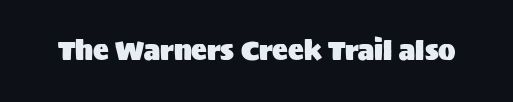
The image shows 26 px text type, upright; set normal letter spacing, not underlined.
